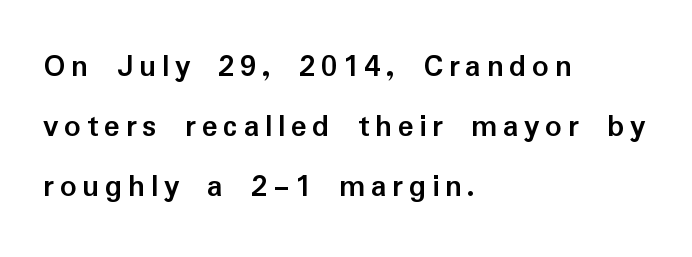
Casual observation: everything's shoved over to the left. Varying glyph widths throughout — classic text-font behaviour. The string is rendered with underlining switched off. The letters stand straight up with perfectly vertical stems. A full-strength bold gives these letters their thick strokes. Examine the stroke ends and you'll find no serifs.
